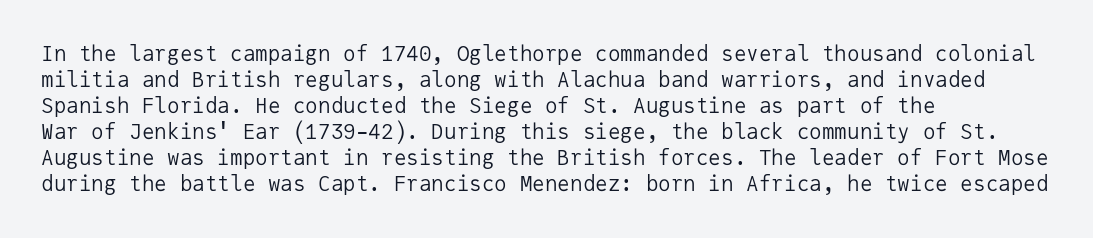
{"italic": "no", "bold": "no", "underline": "no", "align": "left", "line_spacing_ratio": 1.24, "letter_spacing": "normal", "letter_spacing_em": 0.0, "glyph_px": 21}
